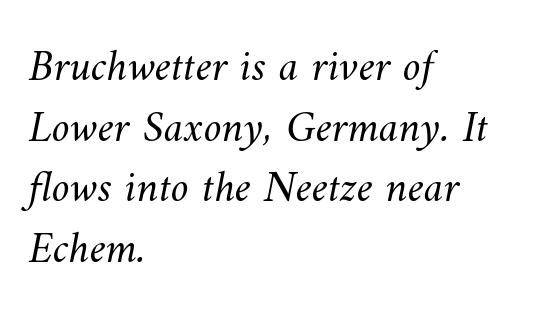
{"bold": "no", "weight": "light", "width": "normal", "stroke_contrast": "medium", "x_height": "small", "monospaced": "no", "underline": "no", "align": "left", "line_spacing": "normal", "line_spacing_ratio": 1.35, "letter_spacing": "normal", "letter_spacing_em": 0.0, "glyph_px": 45}
